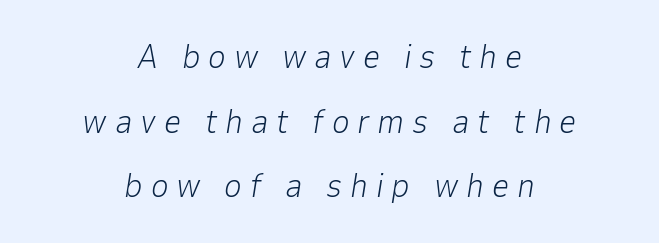
Q: Is the text bold? A: No.
Q: Is the text italic (slanted)? A: Yes, it leans right by about 9 degrees.
Q: Is the text underlined? A: No.
Q: How is the paragraph aligned? A: Centered.
Q: Is the spacing between letters normal or unusually wide? A: Unusually wide.
Q: Is the spacing between lines tight, normal or loose? A: Loose.
Q: Width (condensed, normal, or wide)? A: Normal.
Q: Stroke contrast? A: Low.
Q: x-height? A: Medium.
Q: Monospaced? A: No.
